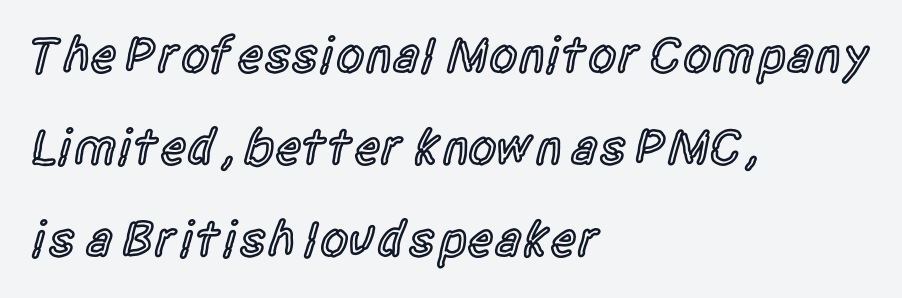
Q: Is the text bold? A: Semi-bold.
Q: Is the text italic (slanted)? A: Yes.
Q: Is the typeface a serif or a sans-serif typeface? A: Sans-serif.
Q: Is the text underlined? A: No.
Q: How is the paragraph aligned? A: Left-aligned.
Q: Is the spacing between letters normal or unusually wide? A: Normal.
Q: Width (condensed, normal, or wide)? A: Condensed.
Q: x-height? A: Large.
Q: Monospaced? A: No.
